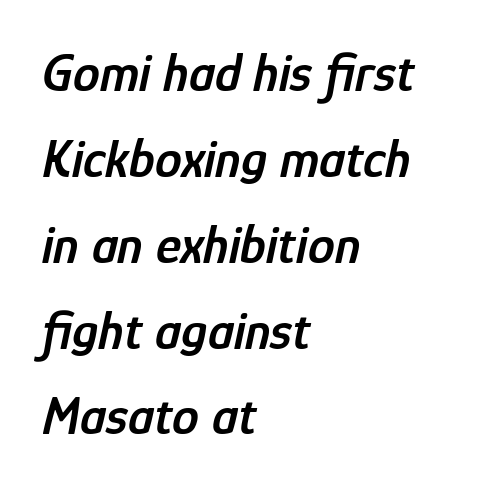
Q: Is the text bold? A: Semi-bold.
Q: Is the text italic (slanted)? A: Yes, it leans right by about 12 degrees.
Q: Is the text underlined? A: No.
Q: How is the paragraph aligned? A: Left-aligned.
Q: Is the spacing between letters normal or unusually wide? A: Normal.
Q: Is the spacing between lines tight, normal or loose? A: Normal.
Q: Width (condensed, normal, or wide)? A: Condensed.
Q: Stroke contrast? A: Low.
Q: x-height? A: Medium.
Q: Monospaced? A: No.
